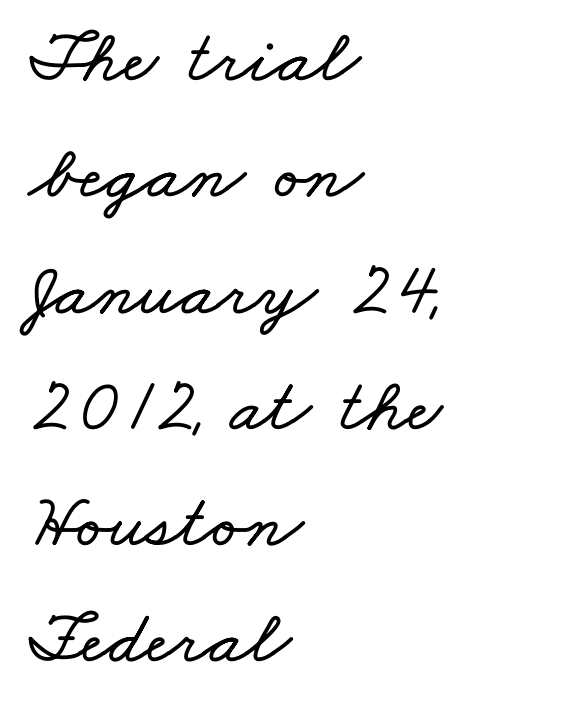
{"width": "wide", "stroke_contrast": "low", "x_height": "small", "monospaced": "no", "underline": "no", "align": "left", "line_spacing": "normal", "line_spacing_ratio": 1.53, "letter_spacing": "normal", "letter_spacing_em": 0.0, "glyph_px": 76}
